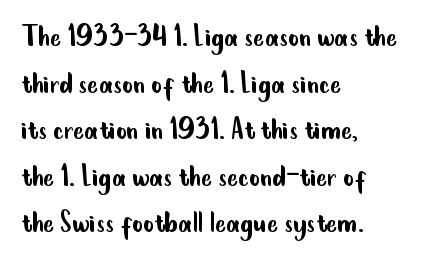
Q: Is the text bold? A: No.
Q: Is the text italic (slanted)? A: No, it is upright.
Q: Is the typeface a serif or a sans-serif typeface? A: Sans-serif.
Q: Is the text underlined? A: No.
Q: How is the paragraph aligned? A: Left-aligned.
Q: Is the spacing between letters normal or unusually wide? A: Normal.
Q: Is the spacing between lines tight, normal or loose? A: Normal.
Q: Width (condensed, normal, or wide)? A: Condensed.
Q: Stroke contrast? A: Low.
Q: x-height? A: Small.
Q: Monospaced? A: No.
